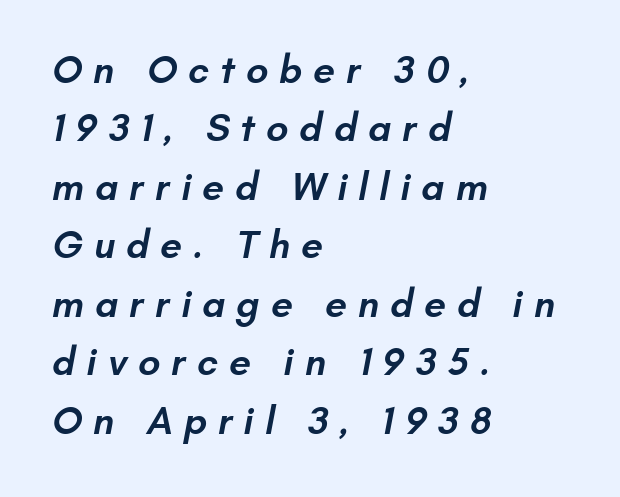
The image shows 39 px semibold sans-serif type; set left-aligned, normal line spacing (1.5x), unusually wide letter spacing (+0.28 em), not underlined; low stroke contrast and a small x-height.
